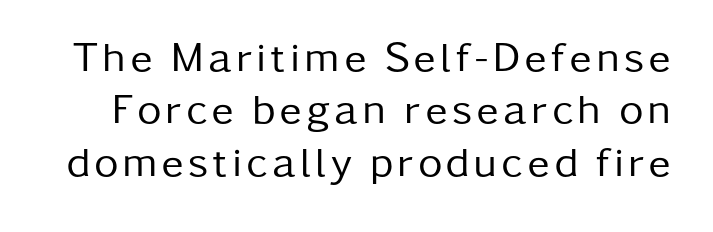
The image shows 42 px regular-weight sans-serif type, upright; set normal line spacing (1.25x), not underlined; low stroke contrast and a medium x-height.
